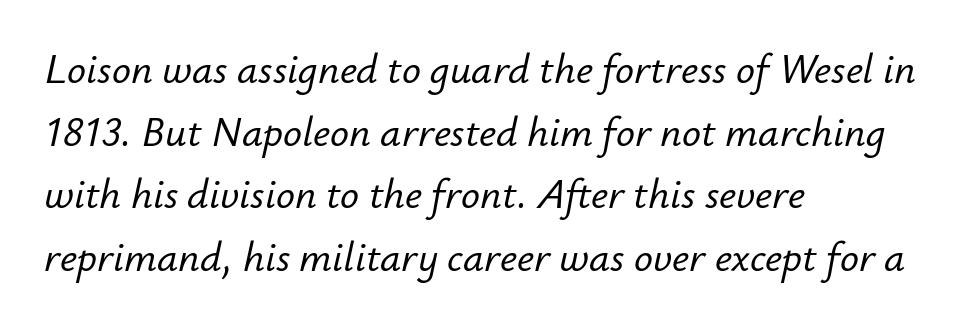
Q: Is the text italic (slanted)? A: Yes, it leans right by about 12 degrees.
Q: Is the text underlined? A: No.
Q: How is the paragraph aligned? A: Left-aligned.
Q: Is the spacing between letters normal or unusually wide? A: Normal.
Q: Is the spacing between lines tight, normal or loose? A: Normal.
Q: Width (condensed, normal, or wide)? A: Normal.
Q: Stroke contrast? A: Low.
Q: x-height? A: Small.
Q: Monospaced? A: No.
